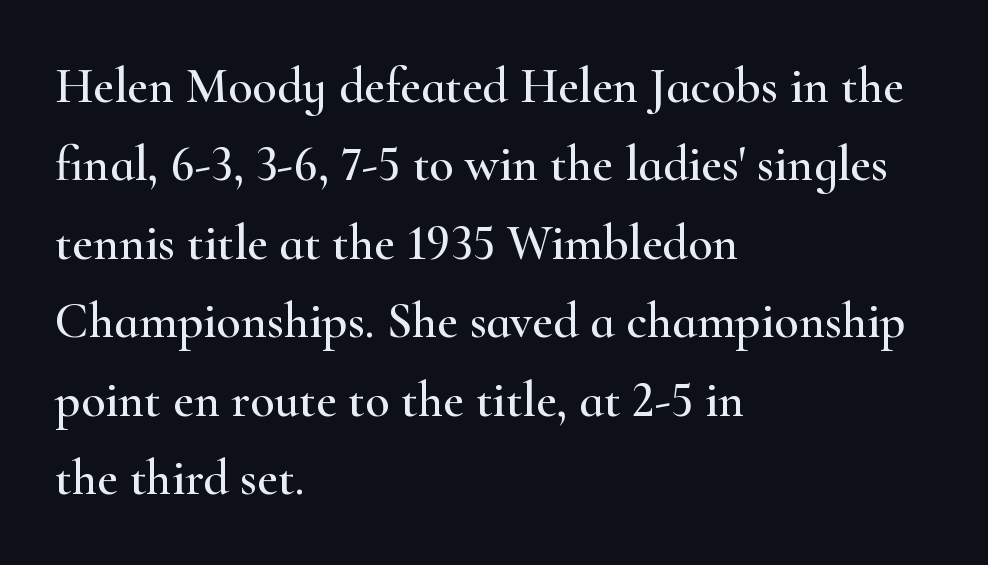
{"serif": "yes", "italic": "no", "width": "wide", "stroke_contrast": "high", "x_height": "small", "monospaced": "no", "underline": "no", "align": "left", "line_spacing": "normal", "line_spacing_ratio": 1.57, "letter_spacing": "normal", "letter_spacing_em": 0.0, "glyph_px": 50}
